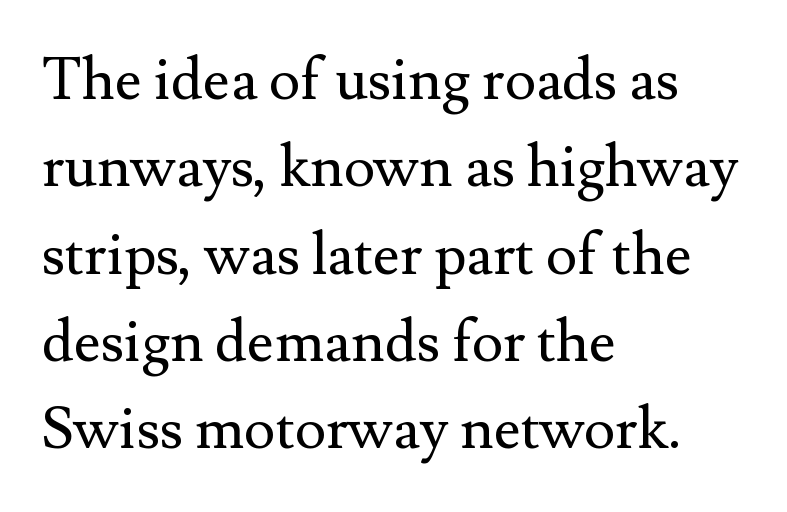
Q: Is the text bold? A: No.
Q: Is the text italic (slanted)? A: No, it is upright.
Q: Is the typeface a serif or a sans-serif typeface? A: Serif.
Q: Is the text underlined? A: No.
Q: How is the paragraph aligned? A: Left-aligned.
Q: Is the spacing between letters normal or unusually wide? A: Normal.
Q: Is the spacing between lines tight, normal or loose? A: Normal.
Q: Width (condensed, normal, or wide)? A: Normal.
Q: Stroke contrast? A: Medium.
Q: x-height? A: Small.
Q: Monospaced? A: No.
